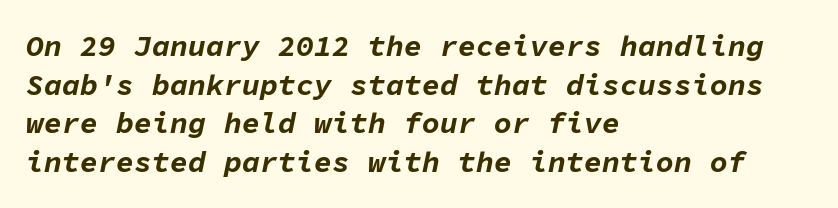
The image shows 30 px bold type, italic (leaning right), monospaced; set left-aligned, normal line spacing (1.29x), normal letter spacing, not underlined; low stroke contrast and a medium x-height.
